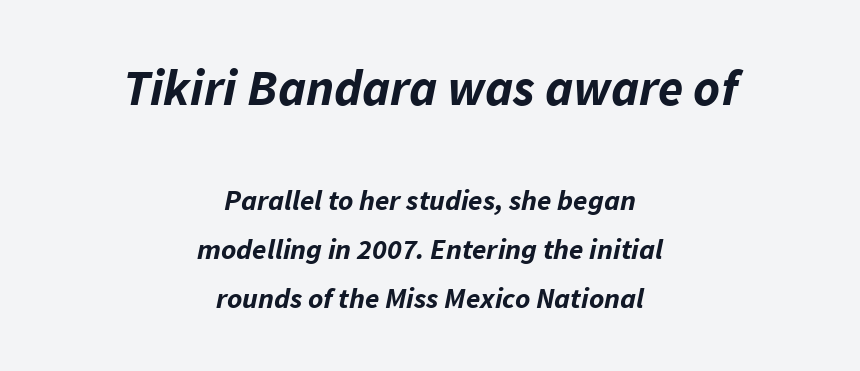
Two sizes are in play, and the larger belongs to the first block. On the weight axis this lands at bold, roughly 700. Quick note: underline off. What's the leading like? Ordinary, nothing unusual. The face used here is proportionally spaced, like ordinary book or web type.
